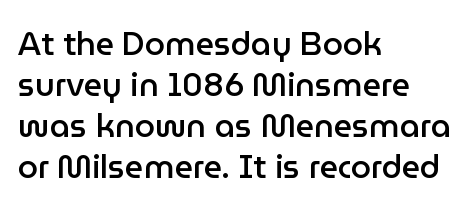
Q: Is the text bold? A: Semi-bold.
Q: Is the text italic (slanted)? A: No, it is upright.
Q: Is the typeface a serif or a sans-serif typeface? A: Sans-serif.
Q: Is the text underlined? A: No.
Q: How is the paragraph aligned? A: Left-aligned.
Q: Is the spacing between letters normal or unusually wide? A: Normal.
Q: Is the spacing between lines tight, normal or loose? A: Normal.
Q: Width (condensed, normal, or wide)? A: Normal.
Q: Stroke contrast? A: Low.
Q: x-height? A: Medium.
Q: Monospaced? A: No.
